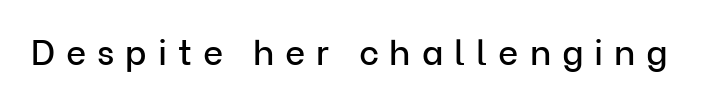
Q: Is the text italic (slanted)? A: No, it is upright.
Q: Is the typeface a serif or a sans-serif typeface? A: Sans-serif.
Q: Is the text underlined? A: No.
Q: Is the spacing between letters normal or unusually wide? A: Unusually wide.
Q: Width (condensed, normal, or wide)? A: Normal.
Q: Stroke contrast? A: Low.
Q: x-height? A: Medium.
Q: Monospaced? A: No.
